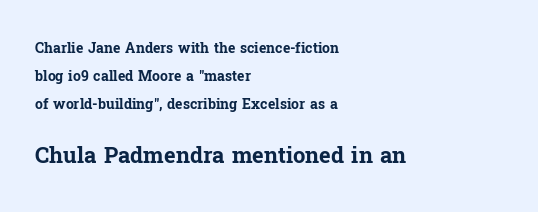
Rendered with straight, roman letterforms. No extra tracking has been applied to these lines. Block two is the big one; block one sits smaller above it. Descenders hang freely into open space. The designer dialed line spacing up above the default. The rendering uses a bold face; every stroke is thick and dark.
